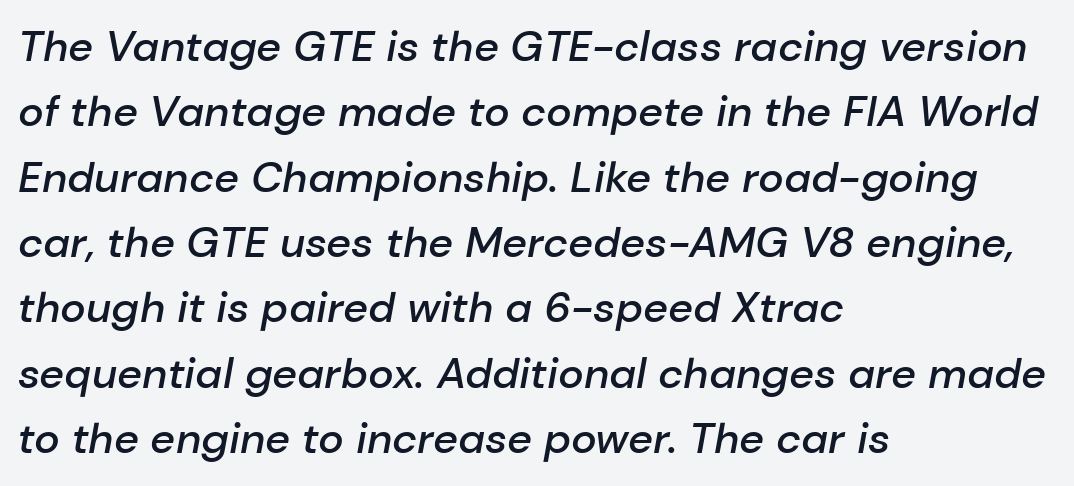
{"italic": "yes", "lean": "right", "slant_degrees": 10, "bold": "semi", "weight": "semibold", "width": "normal", "stroke_contrast": "low", "x_height": "medium", "monospaced": "no", "underline": "no", "align": "left", "line_spacing": "normal", "line_spacing_ratio": 1.52, "letter_spacing": "normal", "letter_spacing_em": 0.0, "glyph_px": 43}
